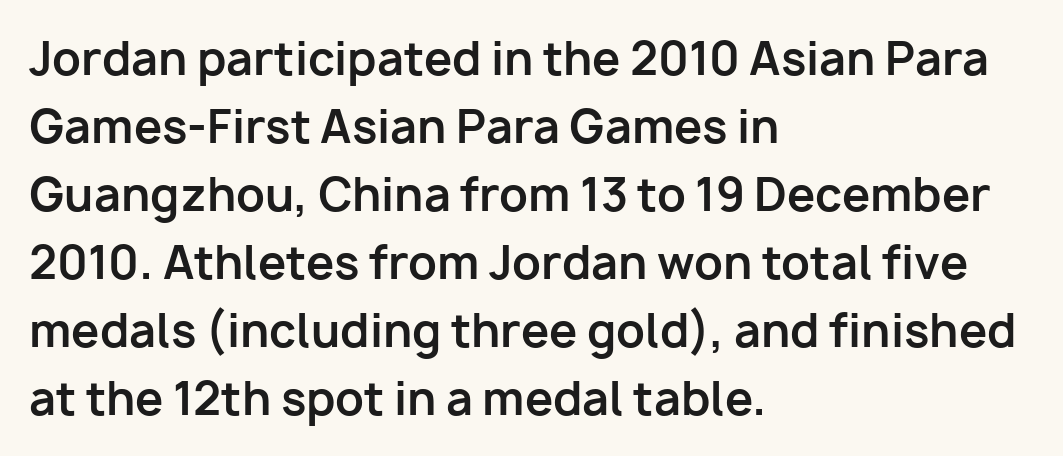
Q: Is the text bold? A: Yes.
Q: Is the text italic (slanted)? A: No, it is upright.
Q: Is the typeface a serif or a sans-serif typeface? A: Sans-serif.
Q: Is the text underlined? A: No.
Q: How is the paragraph aligned? A: Left-aligned.
Q: Is the spacing between letters normal or unusually wide? A: Normal.
Q: Is the spacing between lines tight, normal or loose? A: Normal.
Q: Width (condensed, normal, or wide)? A: Normal.
Q: Stroke contrast? A: Low.
Q: x-height? A: Medium.
Q: Monospaced? A: No.
